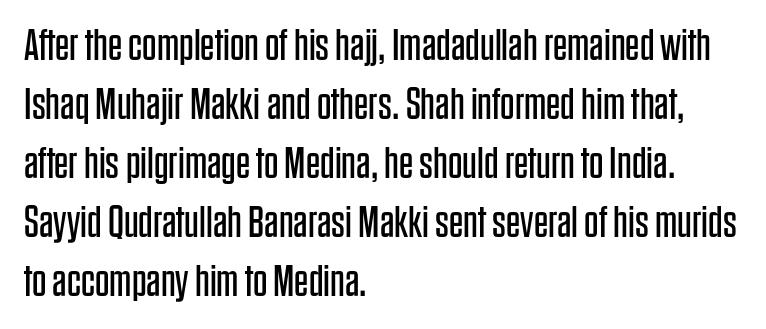
The image shows 45 px regular-weight, condensed sans-serif type, upright; set left-aligned, normal line spacing (1.31x), normal letter spacing, not underlined; low stroke contrast and a large x-height.
